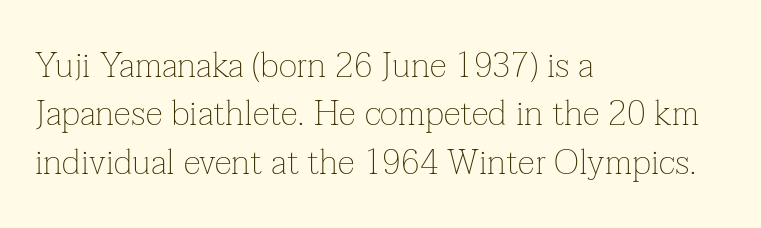
{"serif": "yes", "italic": "no", "bold": "no", "weight": "thin", "width": "normal", "stroke_contrast": "low", "x_height": "medium", "monospaced": "no", "underline": "no", "align": "left", "line_spacing": "normal", "line_spacing_ratio": 1.38, "letter_spacing": "normal", "letter_spacing_em": 0.0, "glyph_px": 35}
